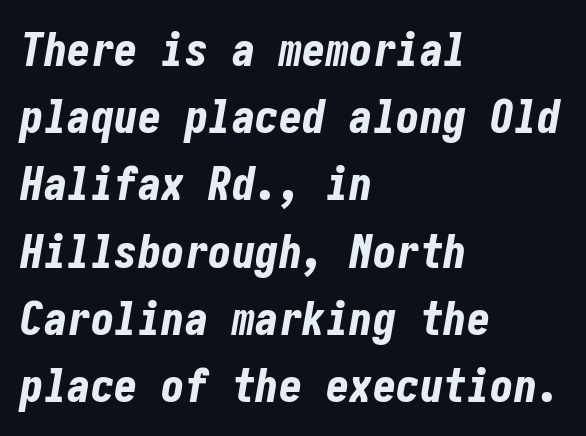
Q: Is the text bold? A: Yes.
Q: Is the text italic (slanted)? A: Yes, it leans right by about 10 degrees.
Q: Is the text underlined? A: No.
Q: How is the paragraph aligned? A: Left-aligned.
Q: Is the spacing between letters normal or unusually wide? A: Normal.
Q: Is the spacing between lines tight, normal or loose? A: Normal.
Q: Width (condensed, normal, or wide)? A: Condensed.
Q: Stroke contrast? A: Low.
Q: x-height? A: Medium.
